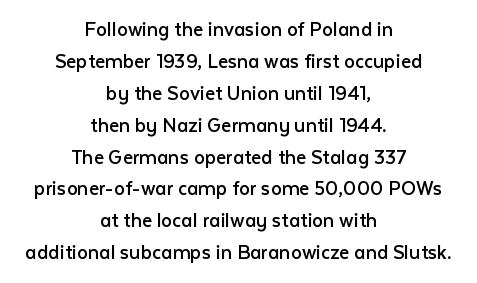
The image shows 22 px text type, upright; set centered, normal line spacing (1.45x), normal letter spacing, not underlined.
